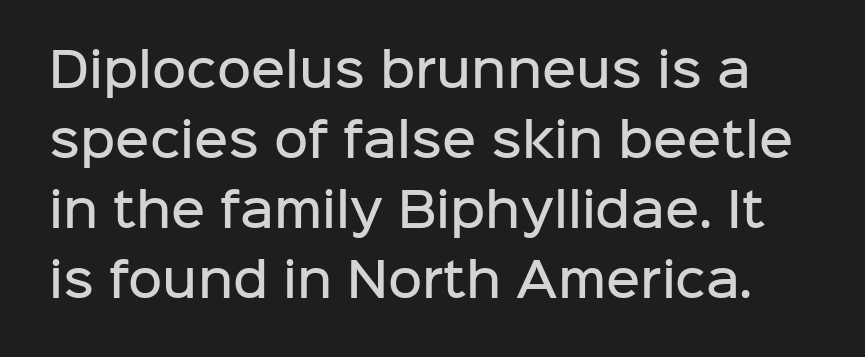
Any mark beneath the type? The region is blank. The typography opts for an upright posture over an oblique one. Its strokes are somewhat broadened, the hallmark of semibold type. Classification — sans serif.
